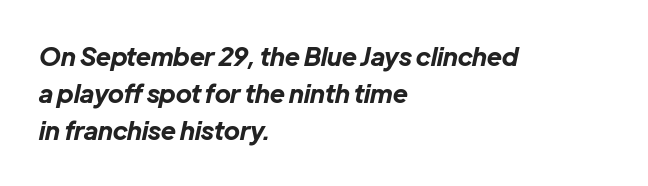
Q: Is the text bold? A: Yes.
Q: Is the text italic (slanted)? A: Yes, it leans right by about 12 degrees.
Q: Is the text underlined? A: No.
Q: How is the paragraph aligned? A: Left-aligned.
Q: Is the spacing between letters normal or unusually wide? A: Normal.
Q: Is the spacing between lines tight, normal or loose? A: Normal.
